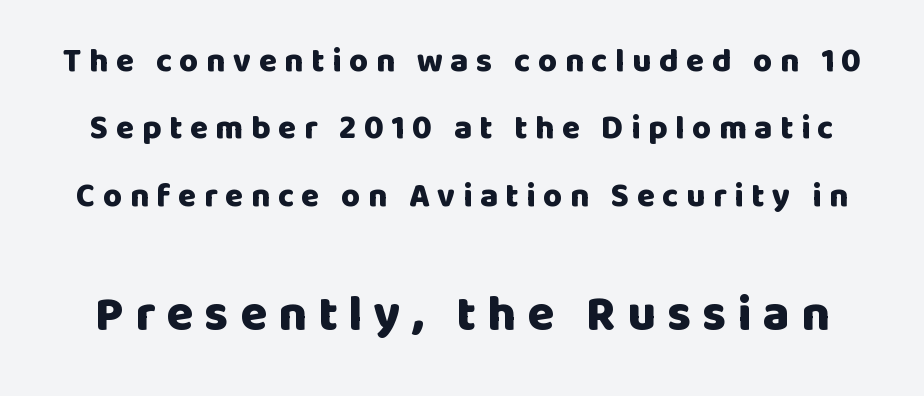
Q: Is the text bold? A: Yes.
Q: Is the text italic (slanted)? A: No, it is upright.
Q: Is the typeface a serif or a sans-serif typeface? A: Sans-serif.
Q: Is the text underlined? A: No.
Q: Is the spacing between letters normal or unusually wide? A: Unusually wide.
Q: Is the spacing between lines tight, normal or loose? A: Loose.
Q: Which block of text is set in a larger size, the first (top) or the second (bottom)? A: The second (bottom) one.
Q: Width (condensed, normal, or wide)? A: Normal.
Q: Stroke contrast? A: Low.
Q: x-height? A: Large.
Q: Monospaced? A: No.
